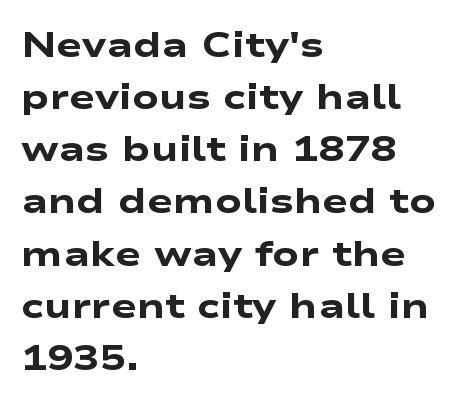
Nothing sits at the stroke ends, so this counts as sans-serif. These lines are rendered in a variable-pitch font. Which margin do the lines hug? The left one — the right edge is uneven. Leading: standard. Students, note that the glyphs here touch the page at normal intervals.
